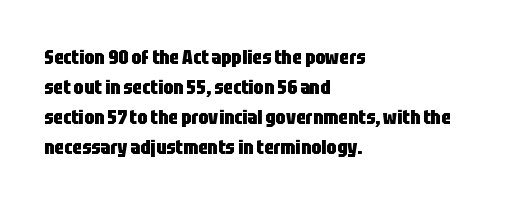
Q: Is the text bold? A: Yes.
Q: Is the text italic (slanted)? A: No, it is upright.
Q: Is the text underlined? A: No.
Q: How is the paragraph aligned? A: Left-aligned.
Q: Is the spacing between letters normal or unusually wide? A: Normal.
Q: Is the spacing between lines tight, normal or loose? A: Normal.
